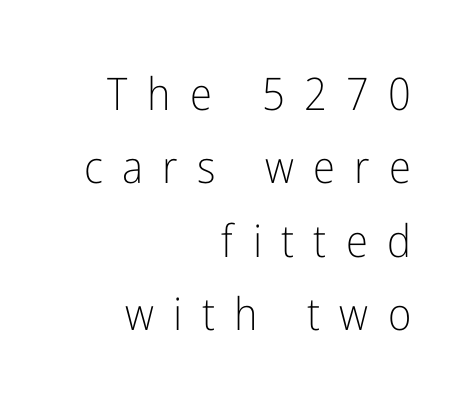
The image shows 45 px light, condensed sans-serif type, upright; set right-aligned, normal line spacing (1.63x), unusually wide letter spacing (+0.43 em), not underlined; low stroke contrast and a medium x-height.
